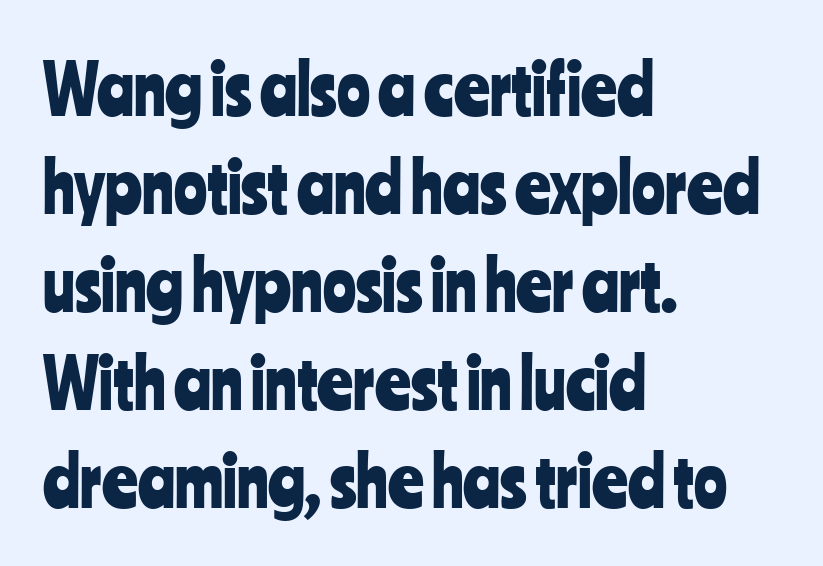
Q: Is the text italic (slanted)? A: No, it is upright.
Q: Is the typeface a serif or a sans-serif typeface? A: Sans-serif.
Q: Is the text underlined? A: No.
Q: How is the paragraph aligned? A: Left-aligned.
Q: Is the spacing between letters normal or unusually wide? A: Normal.
Q: Is the spacing between lines tight, normal or loose? A: Normal.
Q: Width (condensed, normal, or wide)? A: Condensed.
Q: Stroke contrast? A: Low.
Q: x-height? A: Medium.
Q: Monospaced? A: No.
